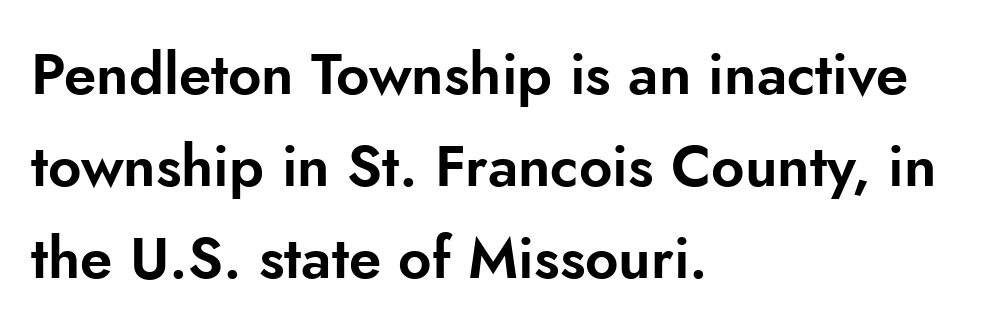
Q: Is the text italic (slanted)? A: No, it is upright.
Q: Is the typeface a serif or a sans-serif typeface? A: Sans-serif.
Q: Is the text underlined? A: No.
Q: How is the paragraph aligned? A: Left-aligned.
Q: Is the spacing between letters normal or unusually wide? A: Normal.
Q: Is the spacing between lines tight, normal or loose? A: Normal.
Q: Width (condensed, normal, or wide)? A: Normal.
Q: Stroke contrast? A: Low.
Q: x-height? A: Small.
Q: Monospaced? A: No.
